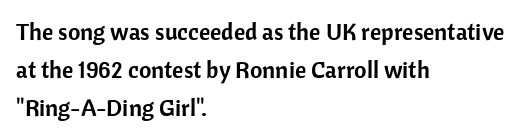
Q: Is the text italic (slanted)? A: No, it is upright.
Q: Is the text underlined? A: No.
Q: How is the paragraph aligned? A: Left-aligned.
Q: Is the spacing between letters normal or unusually wide? A: Normal.
Q: Is the spacing between lines tight, normal or loose? A: Normal.
